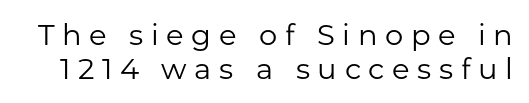
The image shows 29 px regular-weight sans-serif type, upright; set line spacing 1.17x, unusually wide letter spacing (+0.26 em), not underlined; low stroke contrast and a medium x-height.
